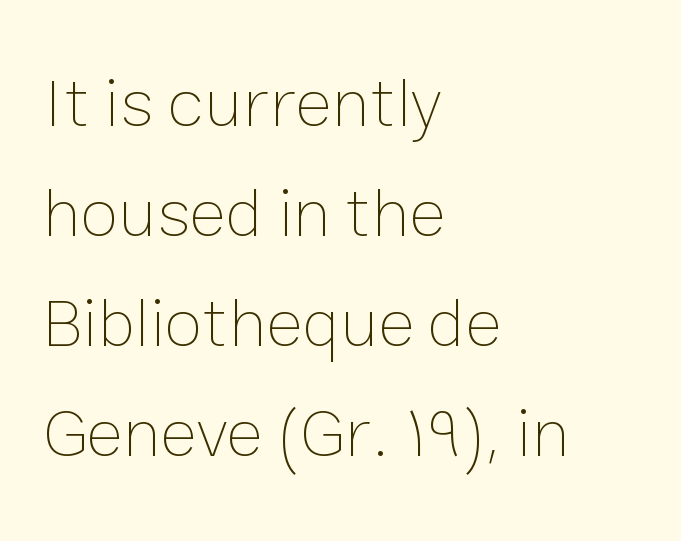
{"italic": "no", "bold": "no", "weight": "thin", "width": "normal", "stroke_contrast": "low", "x_height": "medium", "monospaced": "no", "underline": "no", "align": "left", "line_spacing": "normal", "line_spacing_ratio": 1.57, "letter_spacing": "normal", "letter_spacing_em": 0.0, "glyph_px": 70}
